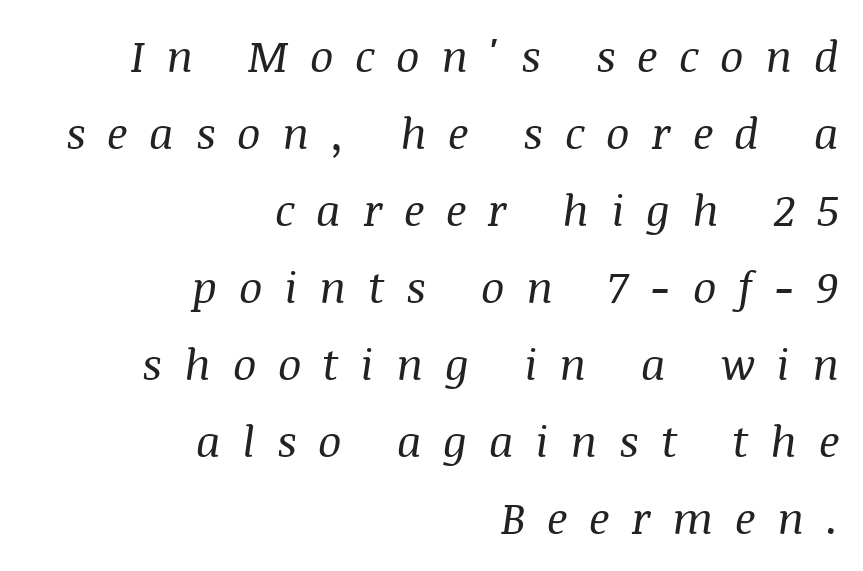
{"serif": "yes", "italic": "yes", "lean": "right", "slant_degrees": 8, "bold": "no", "weight": "regular", "width": "normal", "stroke_contrast": "medium", "x_height": "large", "monospaced": "no", "underline": "no", "align": "right", "line_spacing_ratio": 1.75, "letter_spacing": "wide", "letter_spacing_em": 0.49, "glyph_px": 44}
